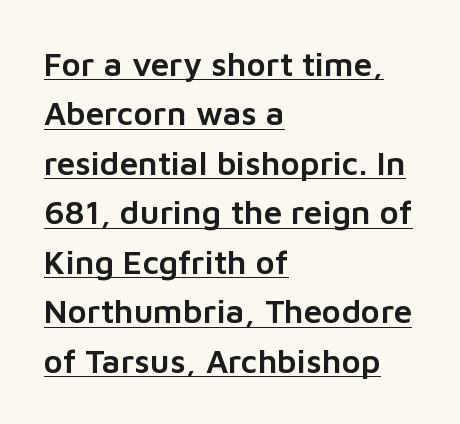
{"serif": "no", "italic": "no", "width": "normal", "stroke_contrast": "low", "x_height": "medium", "monospaced": "no", "underline": "yes", "align": "left", "line_spacing": "normal", "line_spacing_ratio": 1.5, "letter_spacing": "normal", "letter_spacing_em": 0.0, "glyph_px": 33}
